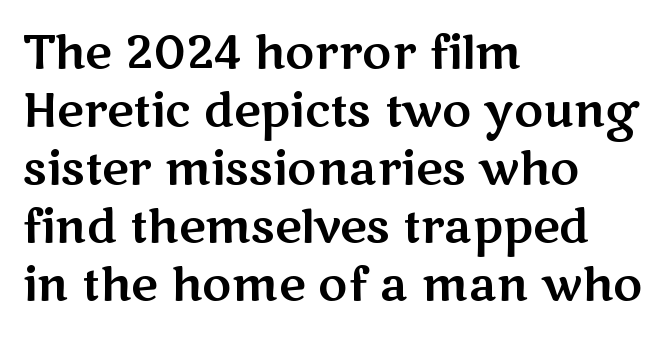
Q: Is the text italic (slanted)? A: No, it is upright.
Q: Is the typeface a serif or a sans-serif typeface? A: Sans-serif.
Q: Is the text underlined? A: No.
Q: How is the paragraph aligned? A: Left-aligned.
Q: Is the spacing between letters normal or unusually wide? A: Normal.
Q: Is the spacing between lines tight, normal or loose? A: Normal.
Q: Width (condensed, normal, or wide)? A: Wide.
Q: Stroke contrast? A: Medium.
Q: x-height? A: Medium.
Q: Monospaced? A: No.
